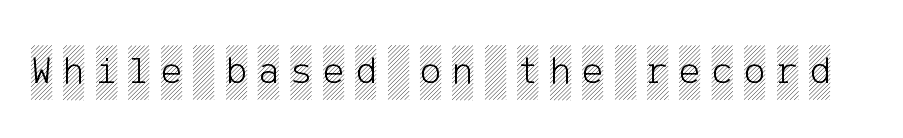
The image shows 40 px condensed type, upright; set unusually wide letter spacing (+0.28 em), not underlined; a large x-height.
